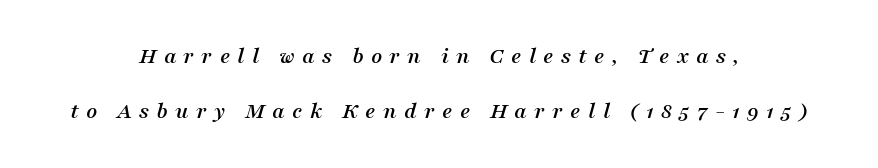
Underline: absent. The specimen reads as italic at a glance. Each word looks stretched out because of the extra space between its letters. If you measured baseline to baseline, you'd find a long distance. Compared with a flush-left layout, this one balances lines on the center instead.
